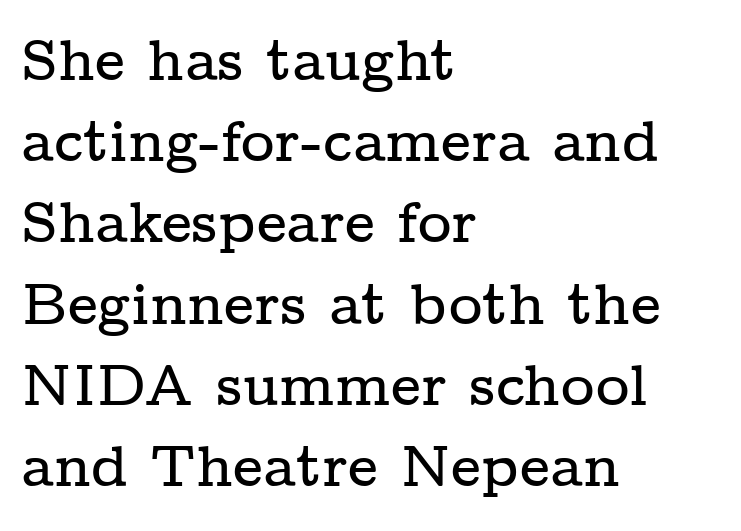
Q: Is the text italic (slanted)? A: No, it is upright.
Q: Is the typeface a serif or a sans-serif typeface? A: Serif.
Q: Is the text underlined? A: No.
Q: How is the paragraph aligned? A: Left-aligned.
Q: Is the spacing between letters normal or unusually wide? A: Normal.
Q: Is the spacing between lines tight, normal or loose? A: Normal.
Q: Width (condensed, normal, or wide)? A: Wide.
Q: Stroke contrast? A: Low.
Q: x-height? A: Medium.
Q: Monospaced? A: No.
